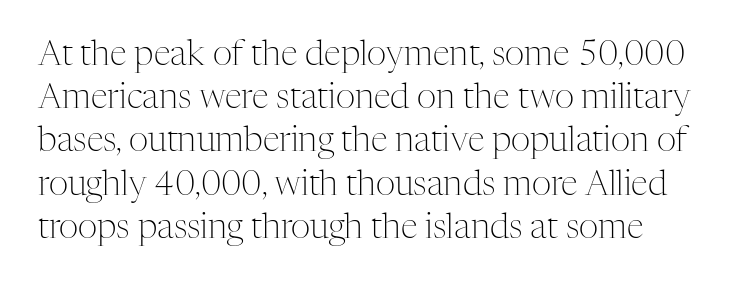
Q: Is the text bold? A: No.
Q: Is the text italic (slanted)? A: No, it is upright.
Q: Is the typeface a serif or a sans-serif typeface? A: Serif.
Q: Is the text underlined? A: No.
Q: Is the spacing between letters normal or unusually wide? A: Normal.
Q: Is the spacing between lines tight, normal or loose? A: Normal.
Q: Width (condensed, normal, or wide)? A: Normal.
Q: Stroke contrast? A: Medium.
Q: x-height? A: Medium.
Q: Monospaced? A: No.
